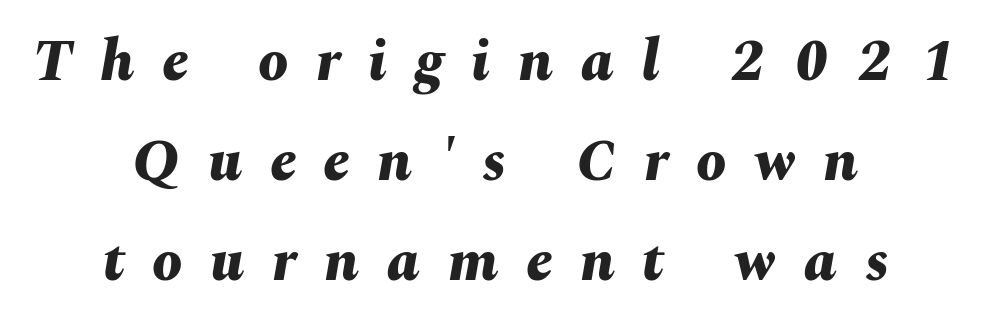
Unmarked baselines from the first word to the last. The block of text has a typical density, with ordinary space between rows. Short note: letters widely spaced. Here the designer chose a conventional face with non-uniform glyph widths.
